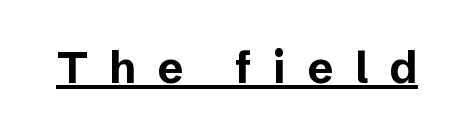
The image shows 44 px bold sans-serif type, upright; set unusually wide letter spacing (+0.49 em), underlined; low stroke contrast and a medium x-height.
